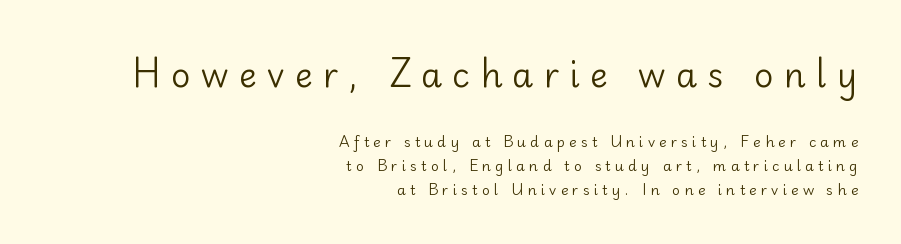
Q: Is the text bold? A: No.
Q: Is the text italic (slanted)? A: No, it is upright.
Q: Is the typeface a serif or a sans-serif typeface? A: Sans-serif.
Q: Is the text underlined? A: No.
Q: How is the paragraph aligned? A: Right-aligned.
Q: Is the spacing between letters normal or unusually wide? A: Unusually wide.
Q: Which block of text is set in a larger size, the first (top) or the second (bottom)? A: The first (top) one.
Q: Width (condensed, normal, or wide)? A: Normal.
Q: Stroke contrast? A: Low.
Q: x-height? A: Small.
Q: Monospaced? A: No.
